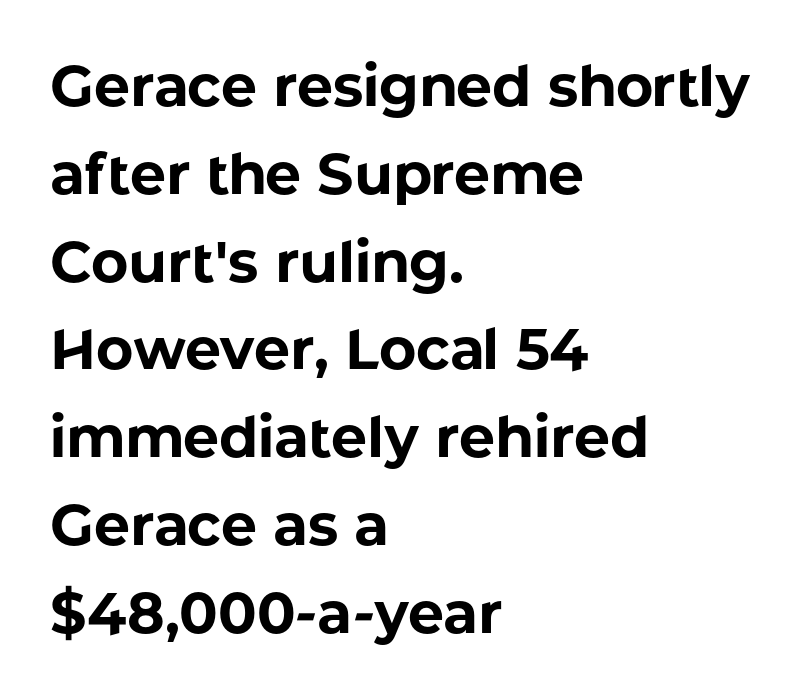
The image shows 57 px bold sans-serif type, upright; set left-aligned, normal line spacing (1.54x), normal letter spacing, not underlined; low stroke contrast and a medium x-height.
